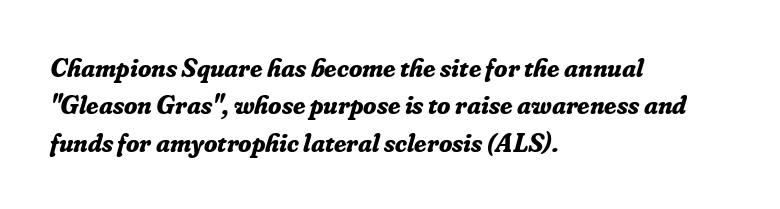
The image shows 27 px bold type, italic (leaning right); set left-aligned, normal line spacing (1.38x), normal letter spacing, not underlined.
